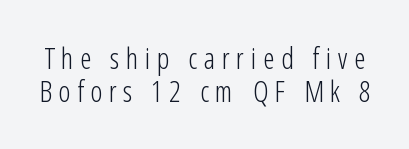
The image shows 29 px light, condensed sans-serif type, upright; set tight line spacing (1.13x), unusually wide letter spacing (+0.23 em), not underlined; low stroke contrast and a medium x-height.
